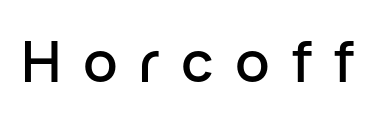
Q: Is the text italic (slanted)? A: No, it is upright.
Q: Is the typeface a serif or a sans-serif typeface? A: Sans-serif.
Q: Is the text underlined? A: No.
Q: Is the spacing between letters normal or unusually wide? A: Unusually wide.
Q: Width (condensed, normal, or wide)? A: Normal.
Q: Stroke contrast? A: Low.
Q: x-height? A: Medium.
Q: Monospaced? A: No.
